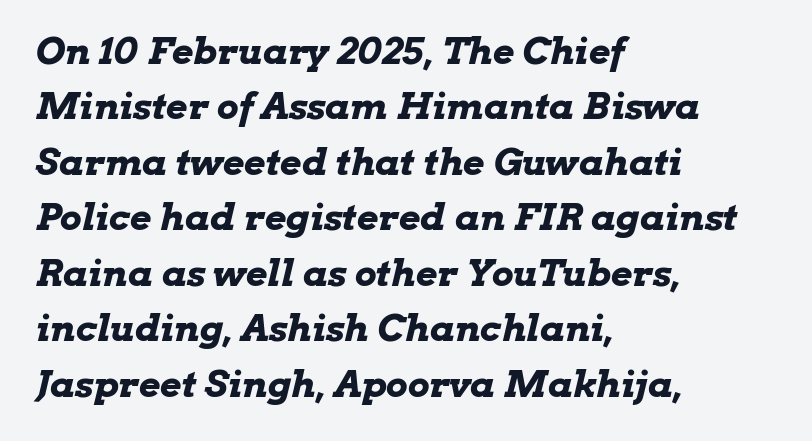
Slanted lettering throughout. Left-aligned paragraph, ragged on the right. Rule under the text: the space is simply empty. Varying glyph widths throughout — classic text-font behaviour.
